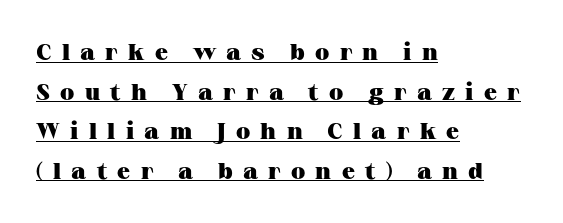
Q: Is the text bold? A: Yes.
Q: Is the text italic (slanted)? A: No, it is upright.
Q: Is the text underlined? A: Yes.
Q: How is the paragraph aligned? A: Left-aligned.
Q: Is the spacing between letters normal or unusually wide? A: Unusually wide.
